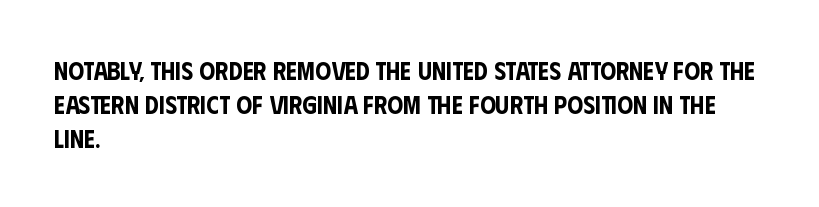
The image shows 25 px text type, upright; set left-aligned, normal line spacing (1.36x), normal letter spacing, not underlined.
